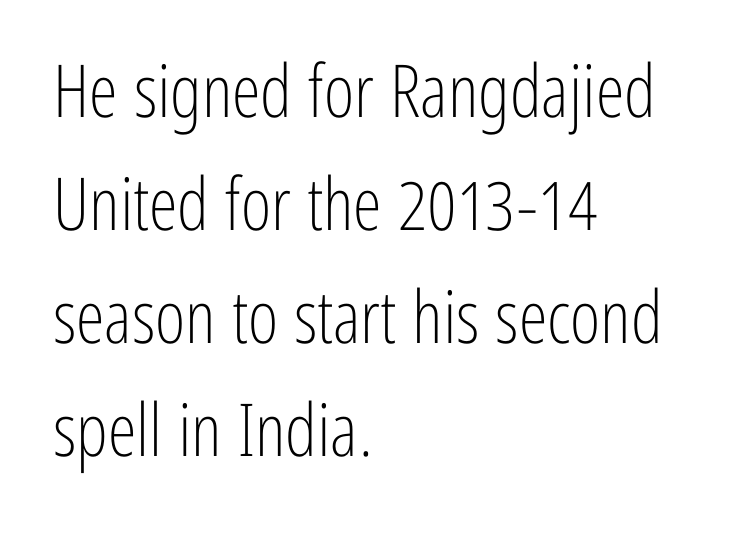
{"serif": "no", "italic": "no", "bold": "no", "weight": "light", "width": "condensed", "stroke_contrast": "low", "x_height": "medium", "monospaced": "no", "underline": "no", "align": "left", "line_spacing": "normal", "line_spacing_ratio": 1.55, "letter_spacing": "normal", "letter_spacing_em": 0.0, "glyph_px": 73}
